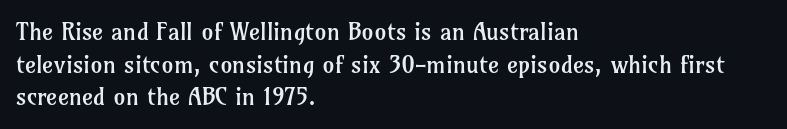
The image shows 24 px text type, upright; set left-aligned, normal line spacing (1.36x), normal letter spacing, not underlined.
